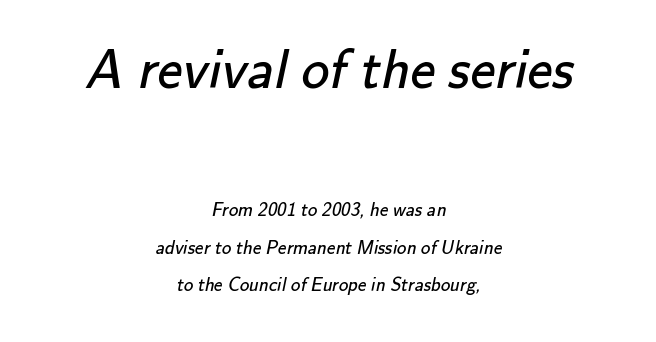
Is this a fixed-width face? No — the glyphs have proportional, varying widths. No letter is thick-stroked: the sample isn't bold. A typesetter would call this zero additional tracking. Leading is clearly above the norm, producing a sparse column. Leftover space on each line is divided equally before and after the words.
